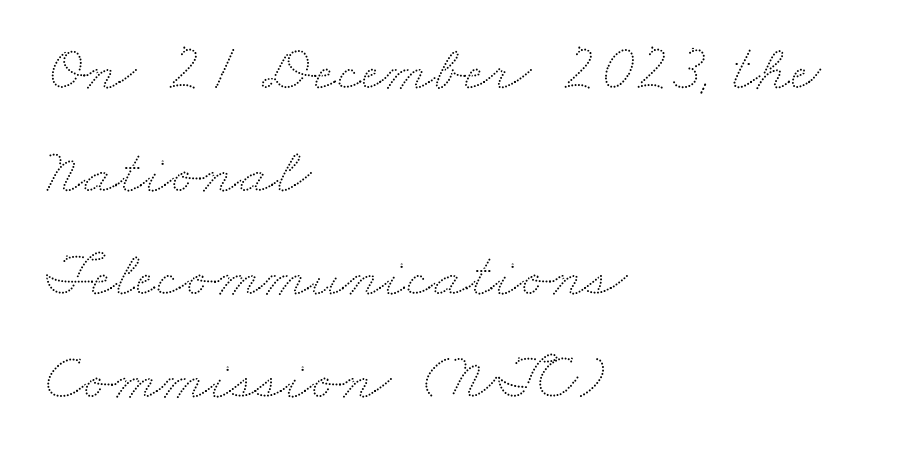
{"width": "wide", "stroke_contrast": "low", "x_height": "small", "monospaced": "no", "underline": "no", "align": "left", "line_spacing": "normal", "line_spacing_ratio": 1.56, "letter_spacing": "normal", "letter_spacing_em": 0.0, "glyph_px": 66}
